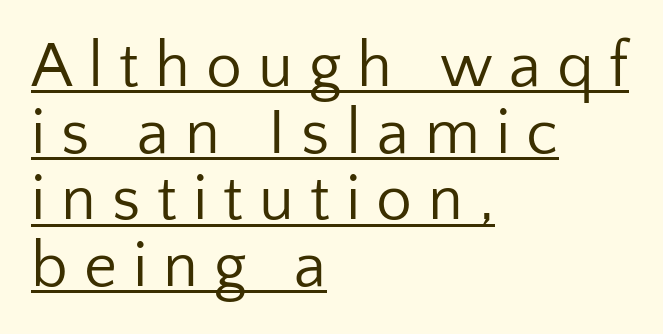
Q: Is the text bold? A: No.
Q: Is the text italic (slanted)? A: No, it is upright.
Q: Is the typeface a serif or a sans-serif typeface? A: Sans-serif.
Q: Is the text underlined? A: Yes.
Q: How is the paragraph aligned? A: Left-aligned.
Q: Is the spacing between letters normal or unusually wide? A: Unusually wide.
Q: Is the spacing between lines tight, normal or loose? A: Tight.
Q: Width (condensed, normal, or wide)? A: Normal.
Q: Stroke contrast? A: Low.
Q: x-height? A: Medium.
Q: Monospaced? A: No.
